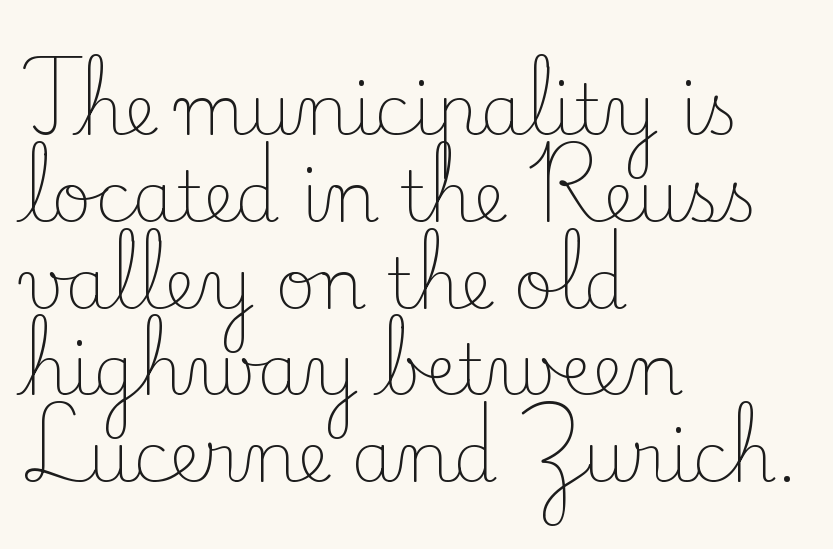
The image shows 70 px light serif type, upright; set left-aligned, line spacing 1.24x, normal letter spacing, not underlined; low stroke contrast and a small x-height.
